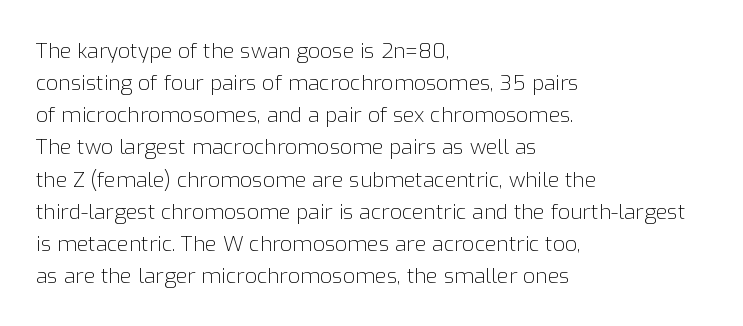
Q: Is the text bold? A: No.
Q: Is the text italic (slanted)? A: No, it is upright.
Q: Is the text underlined? A: No.
Q: How is the paragraph aligned? A: Left-aligned.
Q: Is the spacing between letters normal or unusually wide? A: Normal.
Q: Is the spacing between lines tight, normal or loose? A: Normal.
